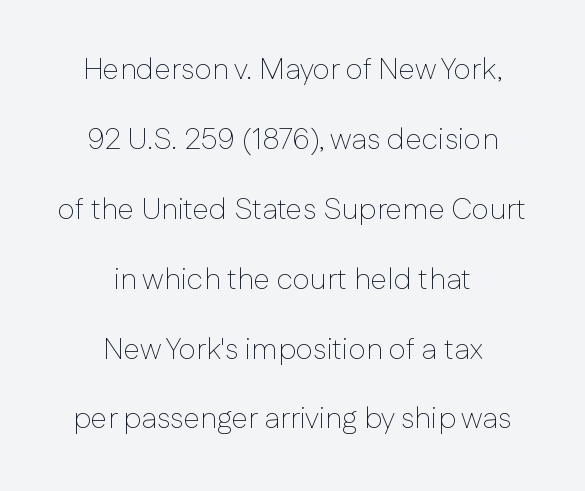
The passage shown is typed in a proportional face where columns would drift. The letters stand upright; this is a roman face. This rendering leaves character spacing at its baseline value. Lines of text with bare space underneath.
